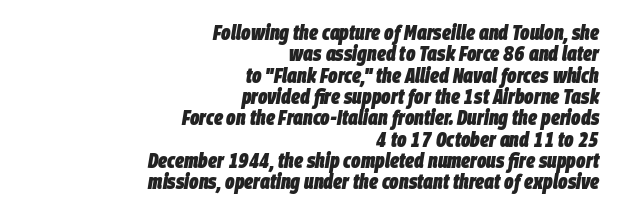
Q: Is the text bold? A: Yes.
Q: Is the text italic (slanted)? A: Yes, it leans right by about 9 degrees.
Q: Is the text underlined? A: No.
Q: How is the paragraph aligned? A: Right-aligned.
Q: Is the spacing between letters normal or unusually wide? A: Normal.
Q: Is the spacing between lines tight, normal or loose? A: Tight.
